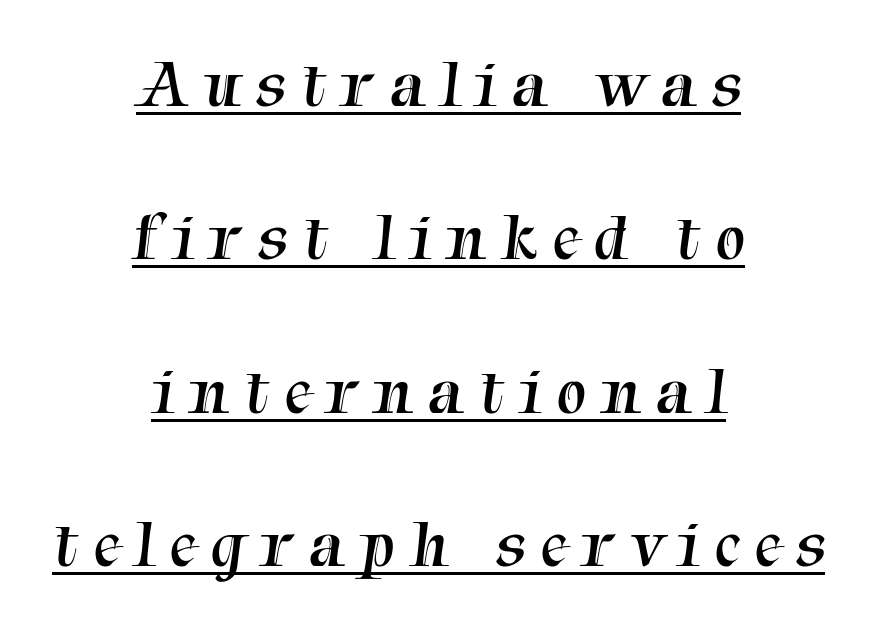
The passage shown has open, widely tracked lettering throughout. A baseline rule has been typeset under these characters. Stem width sits at or under what a default text font uses. Think of a printed novel: that variable character pitch is what you see here. Small tapered or slab feet sit at the stroke ends, so this counts as serif. Horizontal alignment here is central, giving a formal, balanced look.
